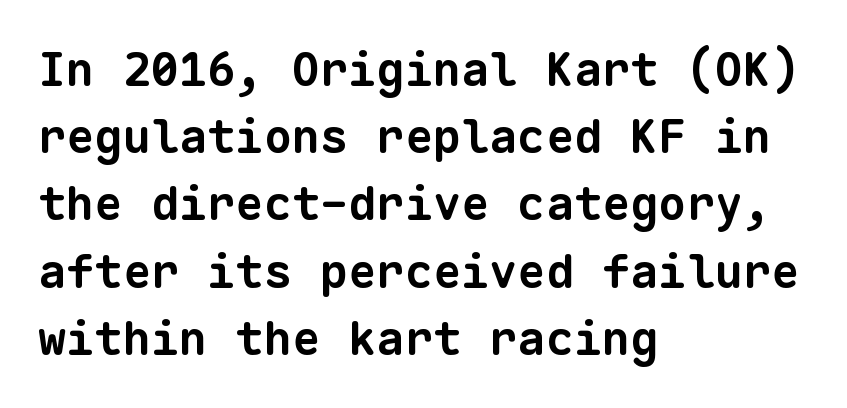
The image shows 47 px bold sans-serif type, monospaced; set left-aligned, normal line spacing (1.43x), normal letter spacing, not underlined; low stroke contrast and a medium x-height.
